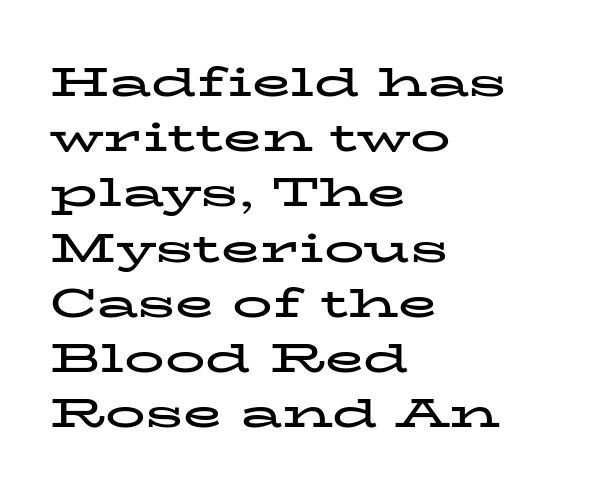
Characters follow at the spacing the type designer built in. Is there any slant? The stems are plumb. This rendering features lettering with no underline. Teacher's note: observe the even left margin — that is flush-left alignment. The face used here has the dense, thick strokes of a bold. You could not count columns in this text — the font is proportionally spaced.
